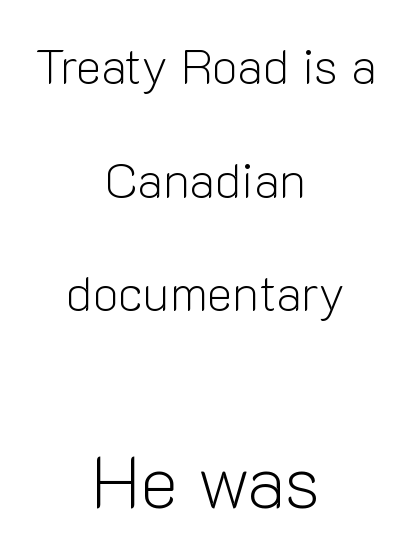
The baseline area is clear. Centered paragraph, ragged on both sides. Spacing verdict: proportional, widths tailored to each character. Loosely led — the rows are spread out.
